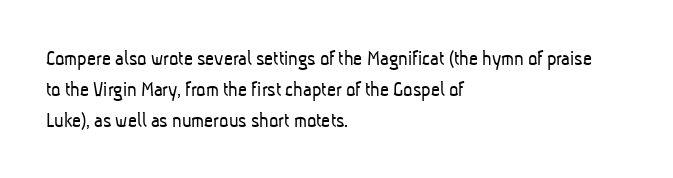
The image shows 22 px text type; set left-aligned, normal line spacing (1.4x), normal letter spacing, not underlined.
